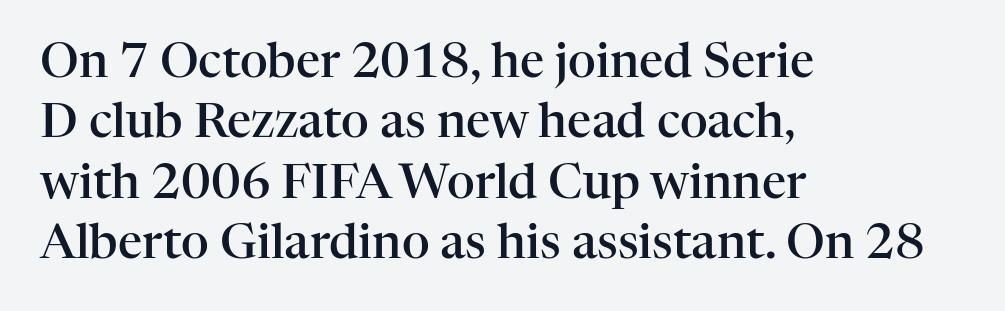
{"serif": "yes", "italic": "no", "bold": "semi", "weight": "semibold", "width": "normal", "stroke_contrast": "high", "x_height": "medium", "monospaced": "no", "underline": "no", "align": "left", "line_spacing": "normal", "line_spacing_ratio": 1.26, "letter_spacing": "normal", "letter_spacing_em": 0.0, "glyph_px": 48}
